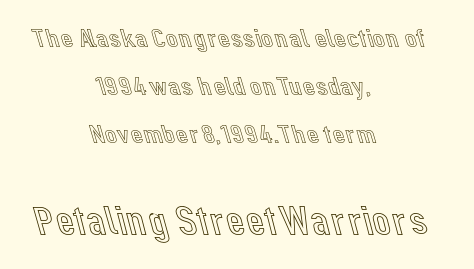
Caption: multi-line text, centered on the measure. Any mark beneath the type? The region is blank. Character widths vary here, with narrow letters taking less room than wide ones. Does the bottom block carry the larger type? Yes, it does.
